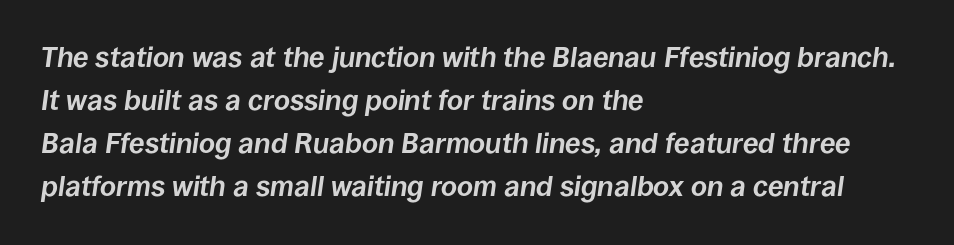
{"italic": "yes", "lean": "right", "slant_degrees": 8, "bold": "yes", "weight": "bold", "width": "normal", "stroke_contrast": "low", "x_height": "large", "monospaced": "no", "underline": "no", "align": "left", "line_spacing": "normal", "line_spacing_ratio": 1.54, "letter_spacing": "normal", "letter_spacing_em": 0.0, "glyph_px": 28}
